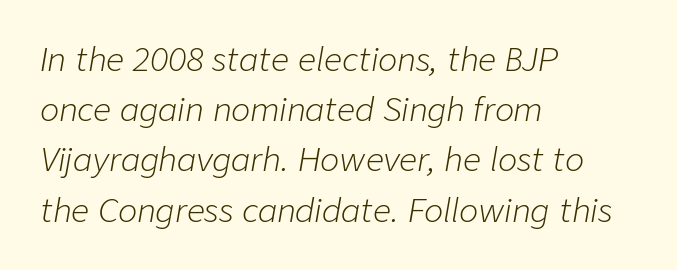
Q: Is the text bold? A: No.
Q: Is the text italic (slanted)? A: Yes, it leans right by about 9 degrees.
Q: Is the text underlined? A: No.
Q: How is the paragraph aligned? A: Left-aligned.
Q: Is the spacing between letters normal or unusually wide? A: Normal.
Q: Is the spacing between lines tight, normal or loose? A: Normal.
Q: Width (condensed, normal, or wide)? A: Normal.
Q: Stroke contrast? A: Low.
Q: x-height? A: Medium.
Q: Monospaced? A: No.
